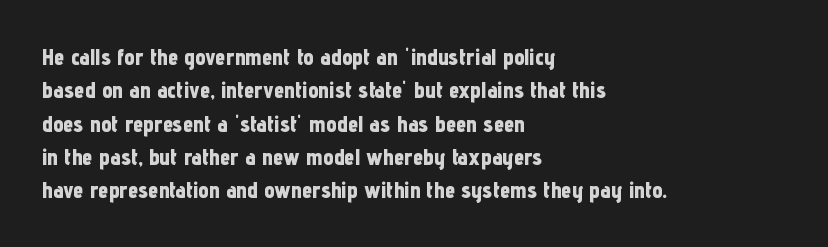
Every letter is thick-stroked: bold, no question. The space directly below the letters is spotless. How would I describe the line gaps? Plain and ordinary. A classic flush-left, rag-right setting is used for this passage. The specimen reads as upright at a glance.
